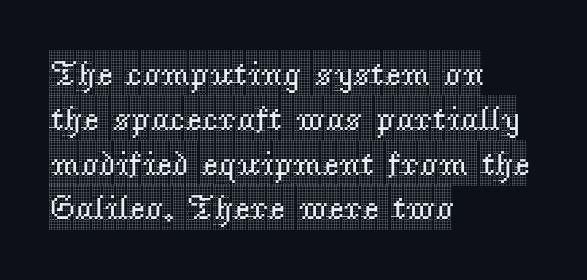
{"serif": "yes", "italic": "no", "width": "condensed", "x_height": "large", "monospaced": "no", "underline": "no", "align": "left", "line_spacing": "normal", "line_spacing_ratio": 1.28, "letter_spacing": "normal", "letter_spacing_em": 0.0, "glyph_px": 35}
